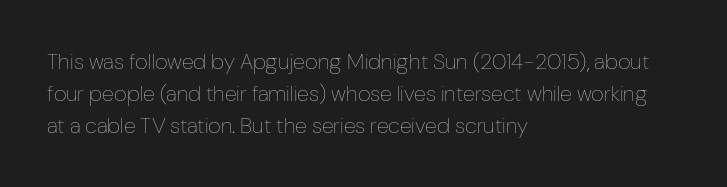
This sample uses an upright cut, with every glyph sitting square on the baseline. Check the space under the baseline: it is left empty. These lines are set flush left with a ragged right edge. Weight: not bold — regular or lighter.
